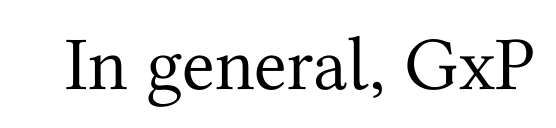
The passage shown is not underscored anywhere. The weight tops out at a normal text grade. This is the regular roman posture of the typeface. Letterform terminals end in serifs throughout the passage. Caption: standard tracking, unaltered.
